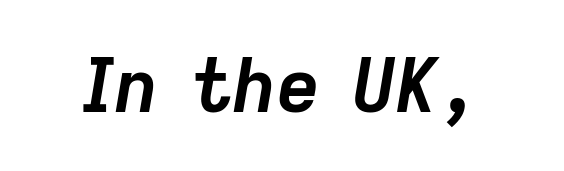
Q: Is the text bold? A: Yes.
Q: Is the text italic (slanted)? A: Yes, it leans right by about 9 degrees.
Q: Is the text underlined? A: No.
Q: Is the spacing between letters normal or unusually wide? A: Normal.
Q: Width (condensed, normal, or wide)? A: Normal.
Q: Stroke contrast? A: Low.
Q: x-height? A: Medium.
Q: Monospaced? A: No.
